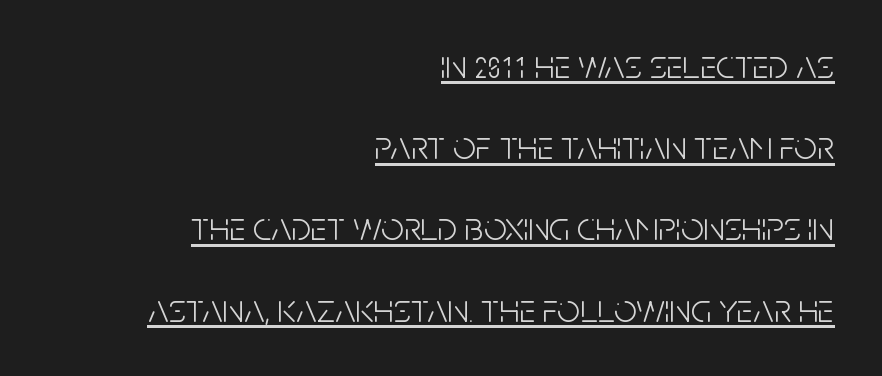
The image shows 40 px light, condensed sans-serif type, upright; set right-aligned, loose line spacing (2.03x), normal letter spacing, underlined; low stroke contrast and a large x-height.
